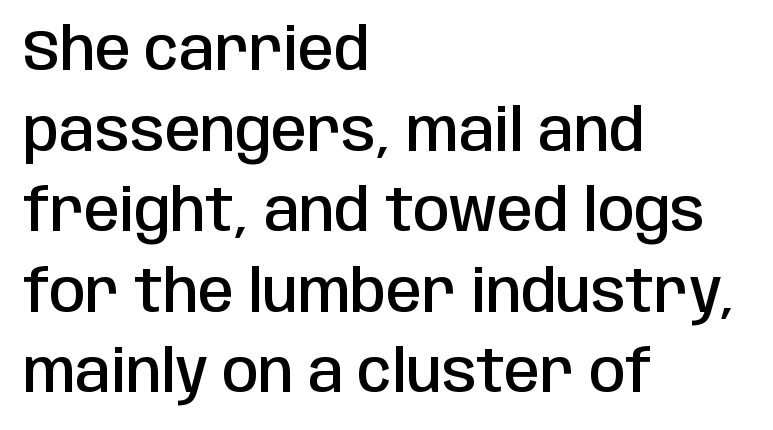
{"serif": "no", "italic": "no", "bold": "semi", "weight": "semibold", "width": "condensed", "stroke_contrast": "low", "x_height": "large", "monospaced": "no", "underline": "no", "align": "left", "line_spacing": "normal", "line_spacing_ratio": 1.39, "letter_spacing": "normal", "letter_spacing_em": 0.0, "glyph_px": 58}
